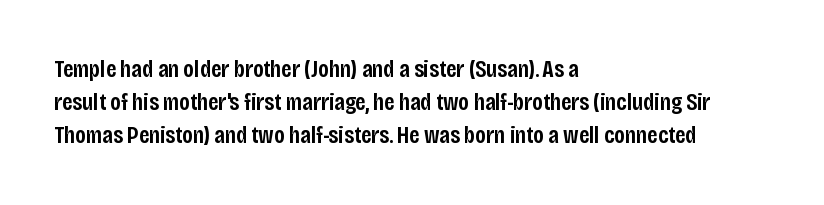
Q: Is the text bold? A: Semi-bold.
Q: Is the text italic (slanted)? A: No, it is upright.
Q: Is the text underlined? A: No.
Q: How is the paragraph aligned? A: Left-aligned.
Q: Is the spacing between letters normal or unusually wide? A: Normal.
Q: Is the spacing between lines tight, normal or loose? A: Normal.
